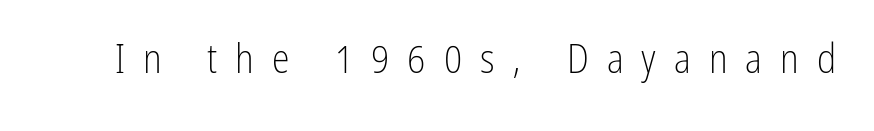
Observe the absence of serifs on each vertical stroke in this sample. Varying glyph widths throughout — classic text-font behaviour. Clear beneath every line of the passage. Honestly, the letter spacing is so wide it's the main thing you notice. The axis of the letterforms is exactly vertical.
